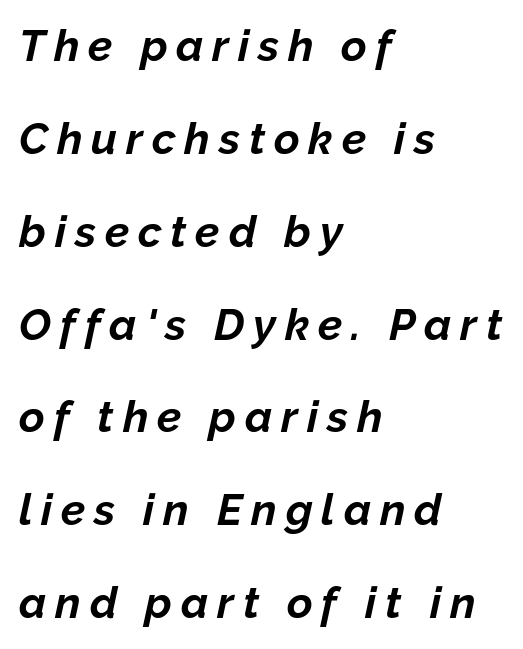
Thick stems and heavy bowls — unmistakably bold. Loose tracking; the words dissolve into strings of separated letters. Slant detected: the letters are inclined. Casual observation: everything's shoved over to the left. A typesetter would call this proportional, since set widths differ per character.
